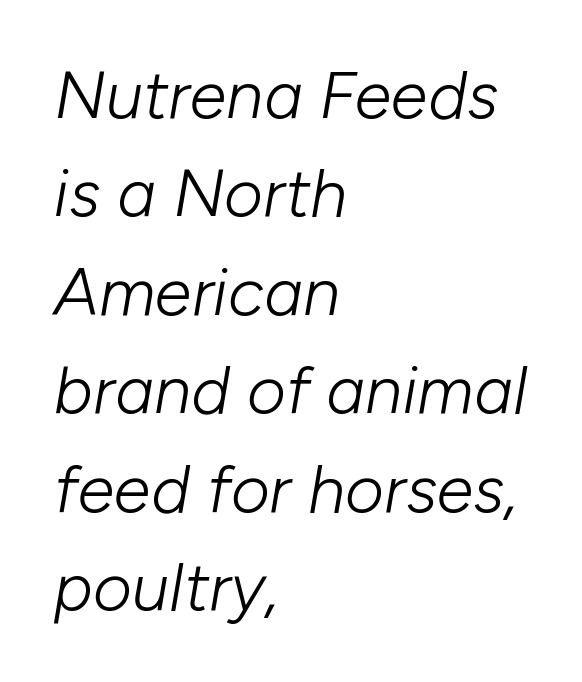
Q: Is the text bold? A: No.
Q: Is the text italic (slanted)? A: Yes, it leans right by about 10 degrees.
Q: Is the text underlined? A: No.
Q: How is the paragraph aligned? A: Left-aligned.
Q: Is the spacing between letters normal or unusually wide? A: Normal.
Q: Is the spacing between lines tight, normal or loose? A: Normal.
Q: Width (condensed, normal, or wide)? A: Normal.
Q: Stroke contrast? A: Low.
Q: x-height? A: Medium.
Q: Monospaced? A: No.
